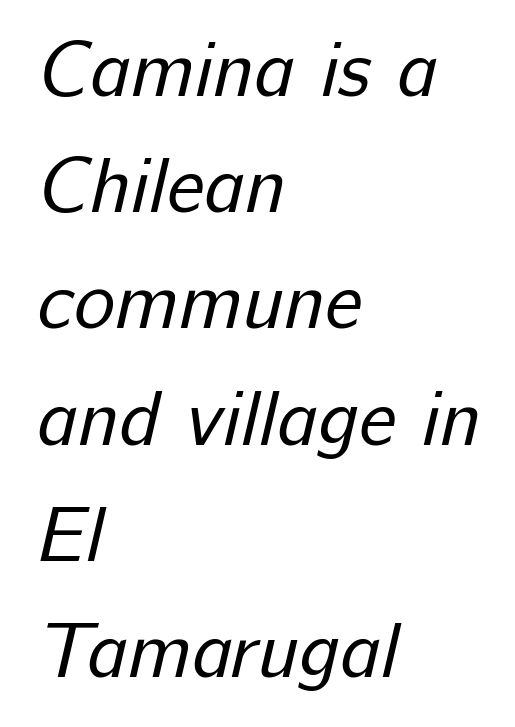
The image shows 78 px regular-weight sans-serif type; set left-aligned, normal line spacing (1.49x), normal letter spacing, not underlined; low stroke contrast and a medium x-height.
